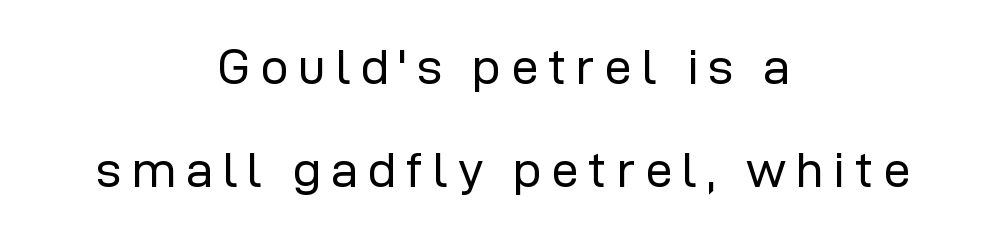
A great deal of white space separates one row of letters from the next. Lines of text with bare space underneath. Is the stroke heavy? The answer is a plain regular-or-lighter. The face used here is proportionally spaced, like ordinary book or web type. The passage shown has open, widely tracked lettering throughout.
